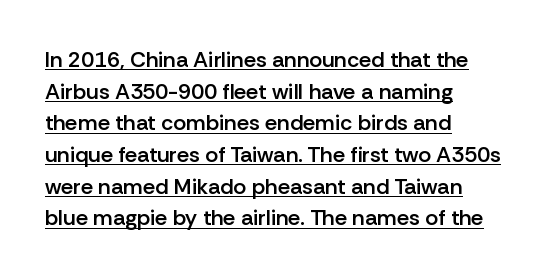
Q: Is the text bold? A: Semi-bold.
Q: Is the text italic (slanted)? A: No, it is upright.
Q: Is the text underlined? A: Yes.
Q: How is the paragraph aligned? A: Left-aligned.
Q: Is the spacing between letters normal or unusually wide? A: Normal.
Q: Is the spacing between lines tight, normal or loose? A: Normal.
